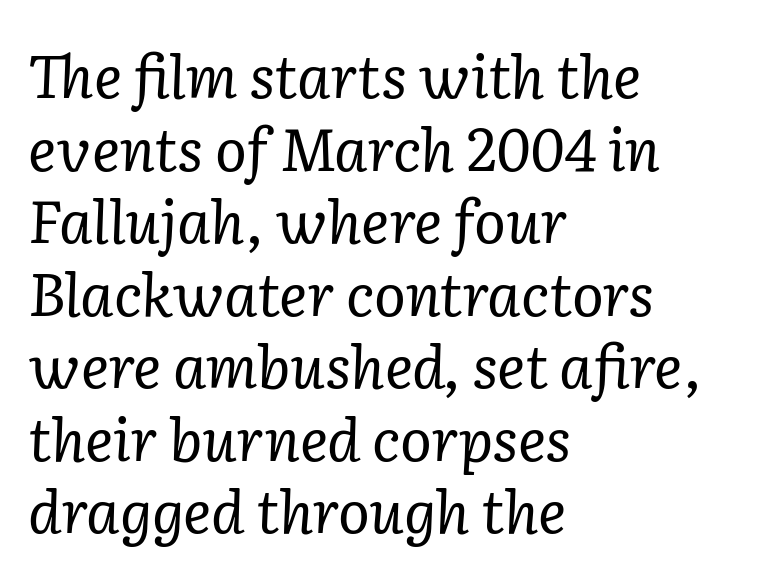
Words float on clear page, feet unadorned. Is the block centered? No — it sits flush against the left margin. Here the glyphs are tracked normally, forming tight word shapes. What kind of face is this? One with serifs. Looks like regular typesetting: each glyph gets only the width it needs. The passage shown leans; its letterforms are oblique.
